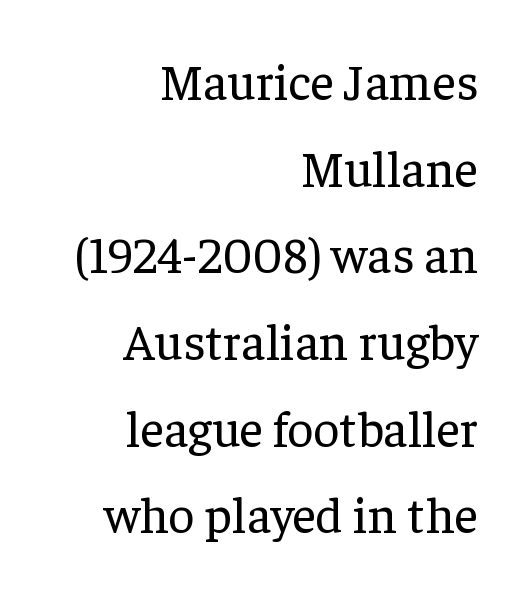
The image shows 51 px regular-weight serif type, upright; set right-aligned, normal line spacing (1.7x), normal letter spacing, not underlined; low stroke contrast and a medium x-height.
